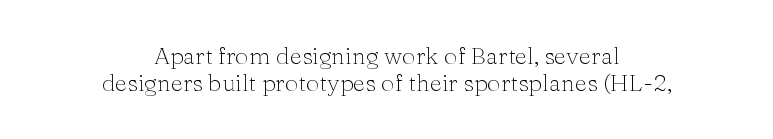
The image shows 24 px text type, upright; set centered, tight line spacing (1.13x), normal letter spacing, not underlined.
